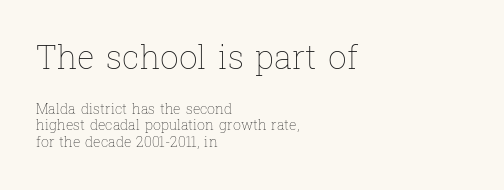
{"italic": "no", "bold": "no", "weight": "thin", "width": "normal", "stroke_contrast": "low", "x_height": "medium", "monospaced": "no", "underline": "no", "align": "left", "line_spacing": "tight", "line_spacing_ratio": 1.15, "letter_spacing": "normal", "letter_spacing_em": 0.0, "larger_block": "first", "size_ratio": 2.36, "glyph_px": 33}
